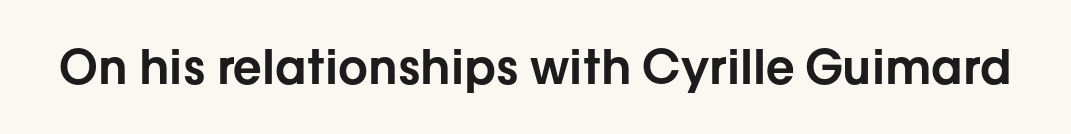
Q: Is the text italic (slanted)? A: No, it is upright.
Q: Is the typeface a serif or a sans-serif typeface? A: Sans-serif.
Q: Is the text underlined? A: No.
Q: Is the spacing between letters normal or unusually wide? A: Normal.
Q: Width (condensed, normal, or wide)? A: Normal.
Q: Stroke contrast? A: Low.
Q: x-height? A: Medium.
Q: Monospaced? A: No.
